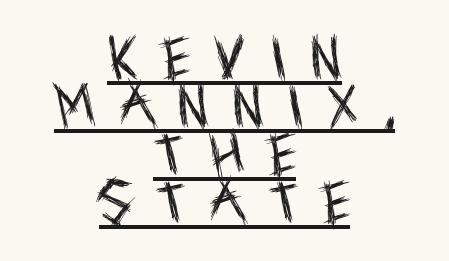
These lines have a slow, spaced-out rhythm from letter to letter. The letters look calm and open, with moderate or lighter stems. These characters rest on top of a visible drawn line. Every character sits straight up, as roman type does. This block would grow much taller if given ordinary leading; it's compressed now.
